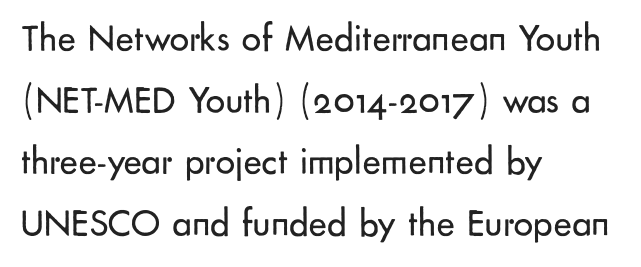
Q: Is the text bold? A: No.
Q: Is the text italic (slanted)? A: No, it is upright.
Q: Is the typeface a serif or a sans-serif typeface? A: Sans-serif.
Q: Is the text underlined? A: No.
Q: How is the paragraph aligned? A: Left-aligned.
Q: Is the spacing between letters normal or unusually wide? A: Normal.
Q: Is the spacing between lines tight, normal or loose? A: Normal.
Q: Width (condensed, normal, or wide)? A: Normal.
Q: Stroke contrast? A: Low.
Q: x-height? A: Small.
Q: Monospaced? A: No.
